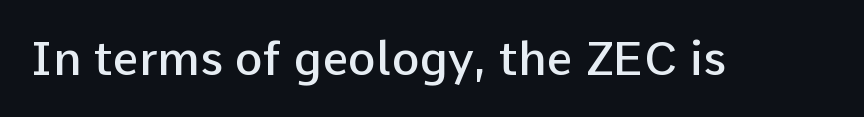
The space beneath each line is pristine and unruled. In terms of weight, the rendering is demibold, just under bold. Words appear dense and cohesive because spacing is normal. Serif or sans? Sans — the stroke terminals are bare. Character widths vary here, with narrow letters taking less room than wide ones.
